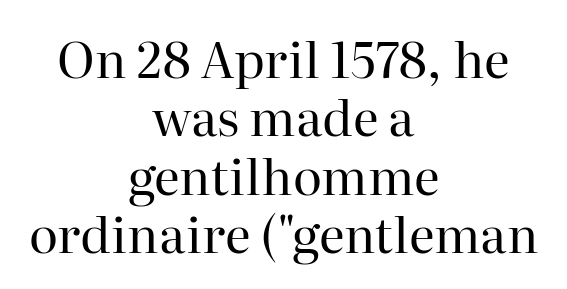
{"serif": "yes", "italic": "no", "bold": "no", "weight": "regular", "width": "normal", "stroke_contrast": "high", "x_height": "medium", "monospaced": "no", "underline": "no", "align": "center", "line_spacing_ratio": 1.17, "letter_spacing": "normal", "letter_spacing_em": 0.0, "glyph_px": 50}
